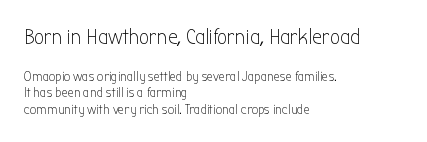
The image shows 22 px text type, upright; set left-aligned, line spacing 1.18x, normal letter spacing, not underlined; the first (top) block is 1.57x larger.
